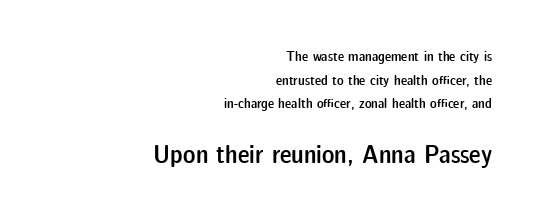
Every row of glyphs terminates at an identical x-position on the right. Emphasis by weight is partial: semibold. Characters remain perfectly vertical along every line. This rendering leaves character spacing at its baseline value. Each row of text sits above clean, open space. The block sitting lower on the canvas is the one with enlarged characters.
